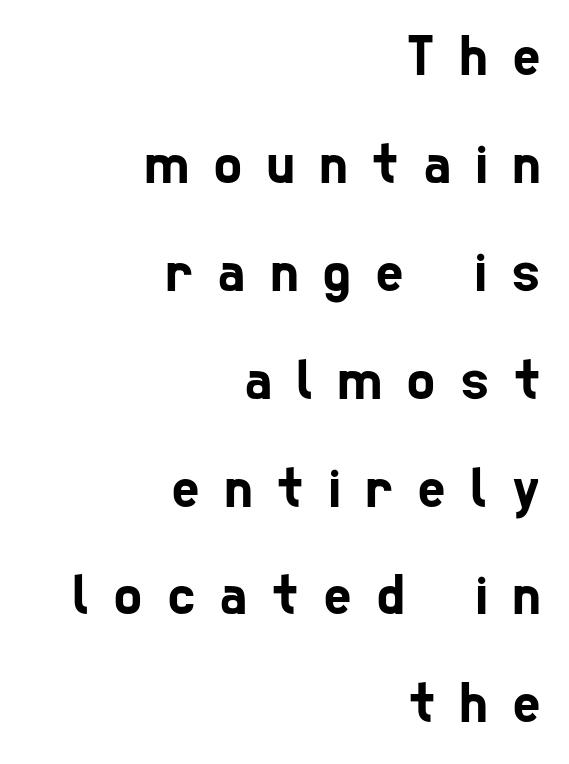
The image shows 58 px condensed sans-serif type; set right-aligned, line spacing 1.86x, unusually wide letter spacing (+0.44 em), not underlined; low stroke contrast and a medium x-height.
